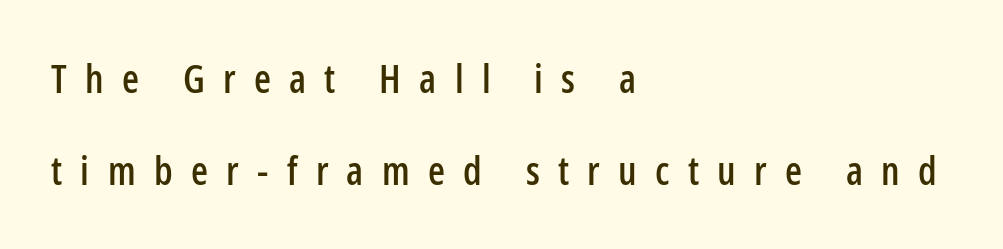
Q: Is the text italic (slanted)? A: No, it is upright.
Q: Is the typeface a serif or a sans-serif typeface? A: Sans-serif.
Q: Is the text underlined? A: No.
Q: How is the paragraph aligned? A: Left-aligned.
Q: Is the spacing between letters normal or unusually wide? A: Unusually wide.
Q: Is the spacing between lines tight, normal or loose? A: Loose.
Q: Width (condensed, normal, or wide)? A: Condensed.
Q: Stroke contrast? A: Low.
Q: x-height? A: Medium.
Q: Monospaced? A: No.
